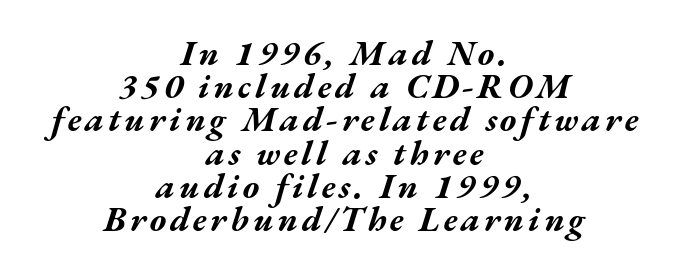
Looks like regular typesetting: each glyph gets only the width it needs. Weight check: bold — yes, fully. Caption: multi-line text, centered on the measure. Is the type slanted? Yes — the strokes lean at a clear angle.
